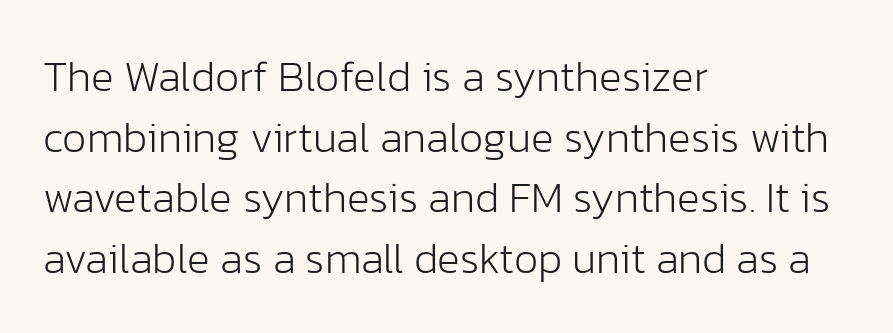
{"serif": "no", "italic": "no", "bold": "no", "weight": "light", "width": "normal", "stroke_contrast": "low", "x_height": "medium", "monospaced": "no", "underline": "no", "align": "left", "line_spacing": "normal", "line_spacing_ratio": 1.41, "letter_spacing": "normal", "letter_spacing_em": 0.0, "glyph_px": 43}
